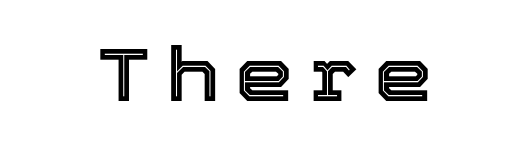
The image shows 74 px text type, upright; set unusually wide letter spacing (+0.21 em), not underlined; a medium x-height.
